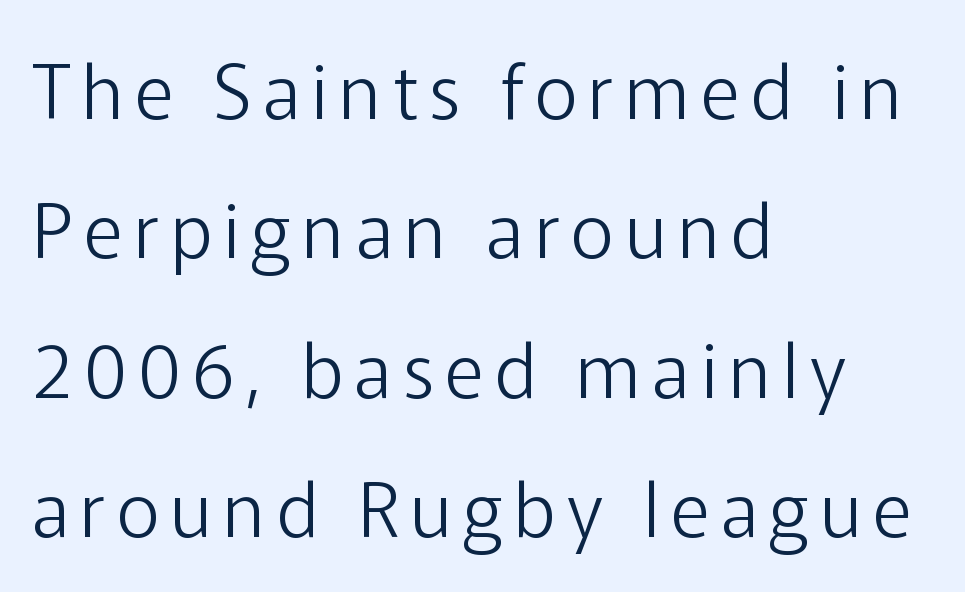
Designer's note — italics off, roman on. Any mark beneath the type? The region is blank. A typesetter would call this proportional, since set widths differ per character. Does the copy run flush right? No — it runs flush left. Letterform terminals end flat and unadorned throughout the passage. Is the stroke heavy? The answer is a plain regular-or-lighter.
